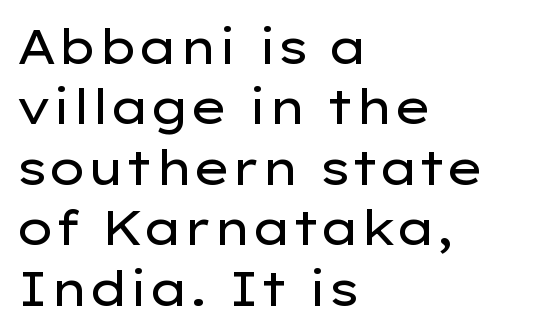
{"serif": "no", "italic": "no", "bold": "no", "weight": "regular", "width": "wide", "stroke_contrast": "low", "x_height": "medium", "monospaced": "no", "underline": "no", "align": "left", "line_spacing": "normal", "line_spacing_ratio": 1.26, "letter_spacing": "normal", "letter_spacing_em": 0.0, "glyph_px": 48}
